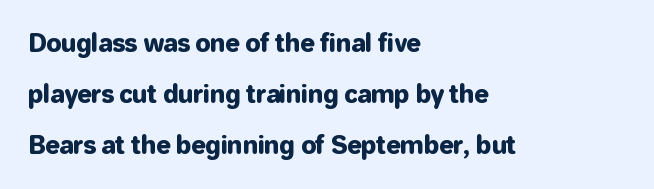
Tracking value appears to be zero — textbook default spacing. Notice how the stems are strictly vertical — no italics here. Typeset ragged right — the left edge is the straight one. Check the space under the baseline: it is left empty. You could fit nearly another row in the gap between these rows.
